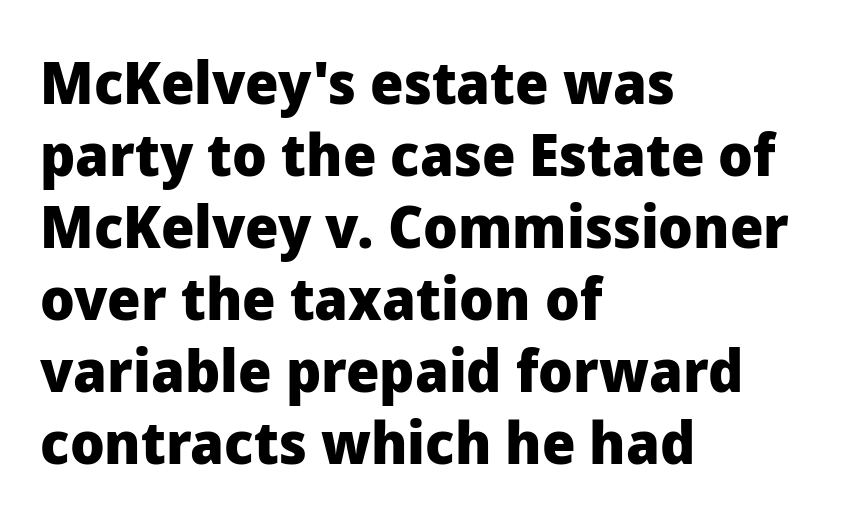
{"serif": "no", "italic": "no", "bold": "yes", "weight": "heavy", "width": "normal", "stroke_contrast": "low", "x_height": "medium", "monospaced": "no", "underline": "no", "align": "left", "line_spacing_ratio": 1.22, "letter_spacing": "normal", "letter_spacing_em": 0.0, "glyph_px": 59}
